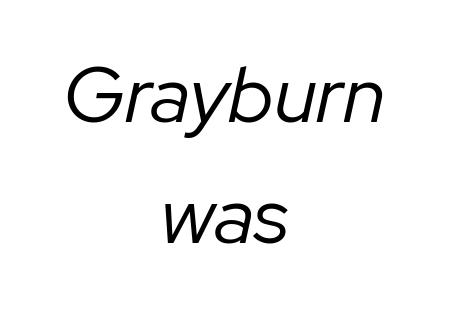
Q: Is the text bold? A: No.
Q: Is the text italic (slanted)? A: Yes, it leans right by about 12 degrees.
Q: Is the text underlined? A: No.
Q: How is the paragraph aligned? A: Centered.
Q: Is the spacing between letters normal or unusually wide? A: Normal.
Q: Is the spacing between lines tight, normal or loose? A: Normal.
Q: Width (condensed, normal, or wide)? A: Normal.
Q: Stroke contrast? A: Low.
Q: x-height? A: Medium.
Q: Monospaced? A: No.
